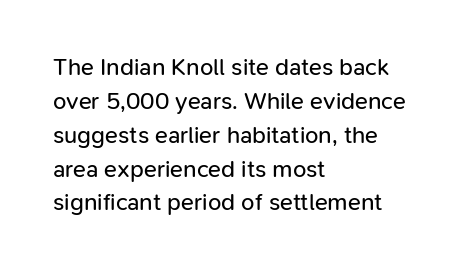
The image shows 24 px text type, upright; set left-aligned, normal line spacing (1.41x), normal letter spacing, not underlined.
